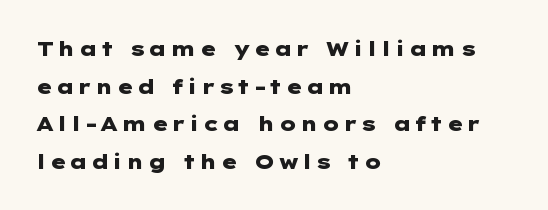
The image shows 20 px bold type, upright; set left-aligned, line spacing 1.88x, not underlined.
